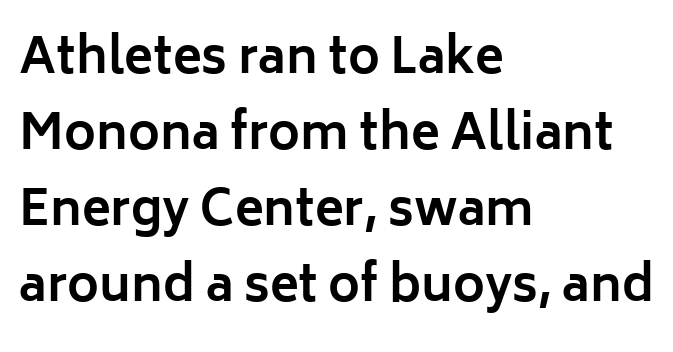
The image shows 48 px bold sans-serif type, upright; set left-aligned, normal line spacing (1.58x), normal letter spacing, not underlined; low stroke contrast and a medium x-height.
